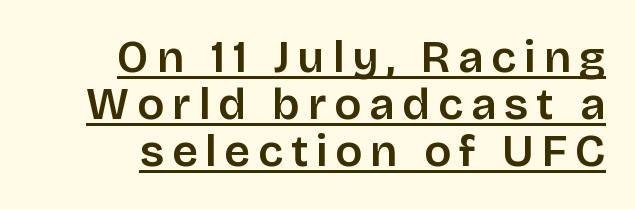
{"serif": "no", "italic": "no", "width": "normal", "stroke_contrast": "low", "x_height": "large", "monospaced": "no", "underline": "yes", "align": "right", "line_spacing": "tight", "line_spacing_ratio": 1.04, "glyph_px": 45}
